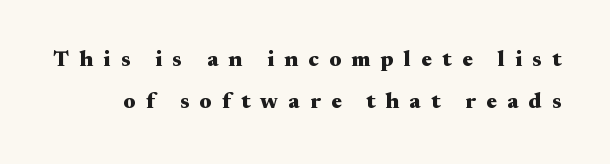
Q: Is the text bold? A: Yes.
Q: Is the text italic (slanted)? A: No, it is upright.
Q: Is the text underlined? A: No.
Q: Is the spacing between letters normal or unusually wide? A: Unusually wide.
Q: Is the spacing between lines tight, normal or loose? A: Loose.
